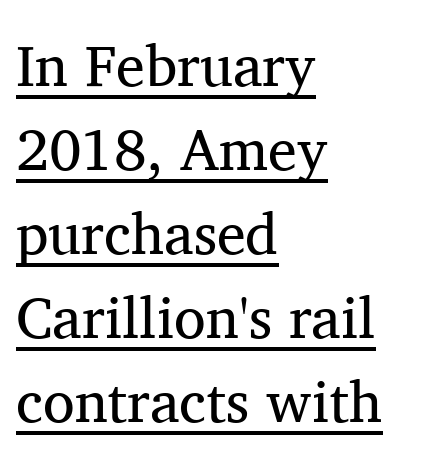
A light-to-regular cut is what we see here. Classification — serif. Ascenders rise straight up at ninety degrees. The passage is arranged the way most books set body copy — flush left.
